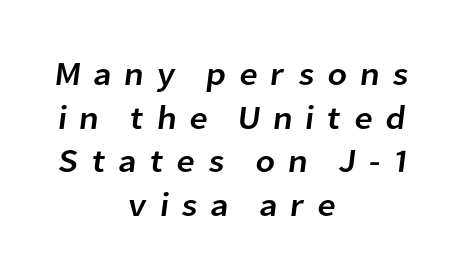
{"serif": "no", "width": "normal", "stroke_contrast": "low", "x_height": "medium", "monospaced": "no", "underline": "no", "align": "center", "line_spacing": "normal", "line_spacing_ratio": 1.32, "letter_spacing": "wide", "letter_spacing_em": 0.37, "glyph_px": 33}
